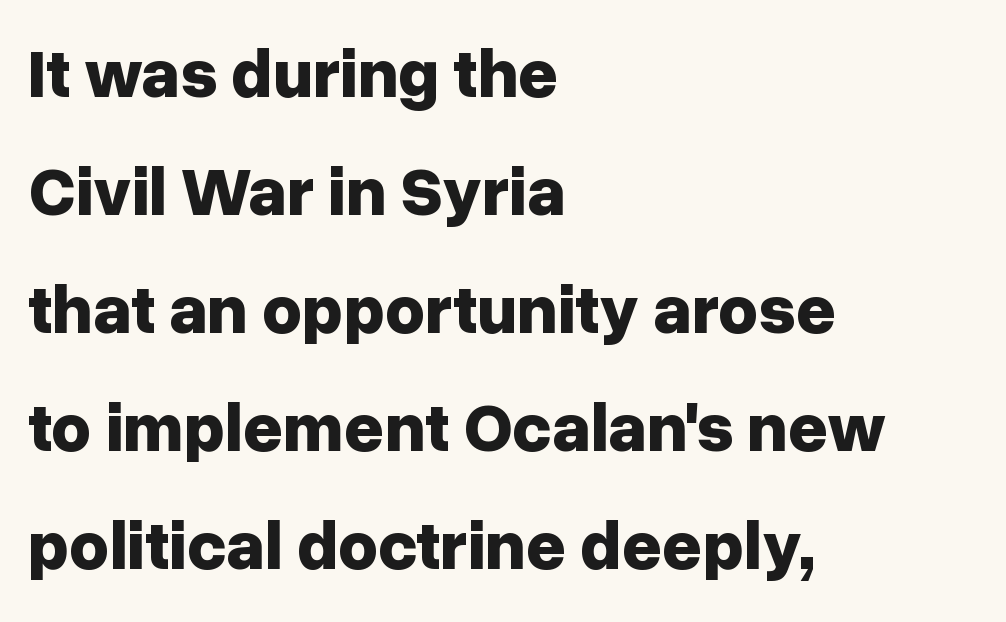
The image shows 69 px bold sans-serif type, upright; set left-aligned, line spacing 1.71x, normal letter spacing, not underlined; low stroke contrast and a medium x-height.
